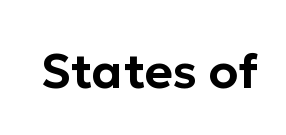
Q: Is the text italic (slanted)? A: No, it is upright.
Q: Is the typeface a serif or a sans-serif typeface? A: Sans-serif.
Q: Is the text underlined? A: No.
Q: Is the spacing between letters normal or unusually wide? A: Normal.
Q: Width (condensed, normal, or wide)? A: Normal.
Q: Stroke contrast? A: Low.
Q: x-height? A: Medium.
Q: Monospaced? A: No.
